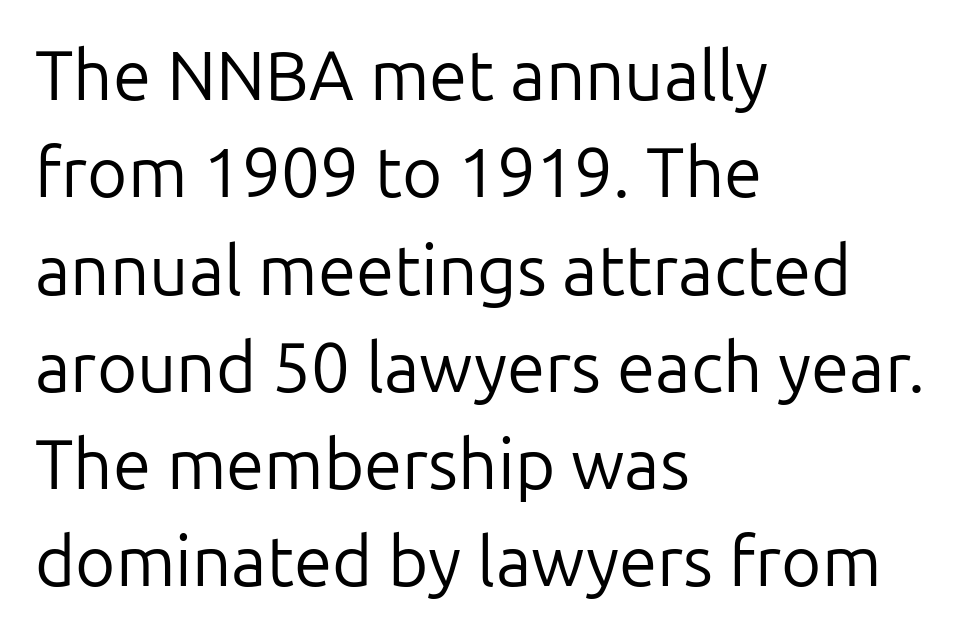
Q: Is the text bold? A: No.
Q: Is the text italic (slanted)? A: No, it is upright.
Q: Is the typeface a serif or a sans-serif typeface? A: Sans-serif.
Q: Is the text underlined? A: No.
Q: How is the paragraph aligned? A: Left-aligned.
Q: Is the spacing between letters normal or unusually wide? A: Normal.
Q: Is the spacing between lines tight, normal or loose? A: Normal.
Q: Width (condensed, normal, or wide)? A: Normal.
Q: Stroke contrast? A: Low.
Q: x-height? A: Medium.
Q: Monospaced? A: No.
